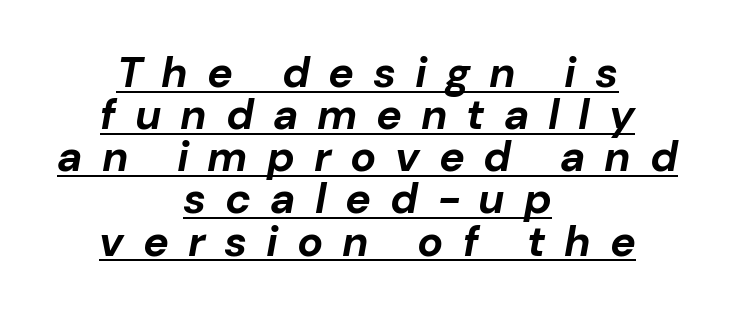
The image shows 43 px bold type, italic (leaning right); set centered, tight line spacing (0.98x), unusually wide letter spacing (+0.44 em), underlined; low stroke contrast and a medium x-height.
